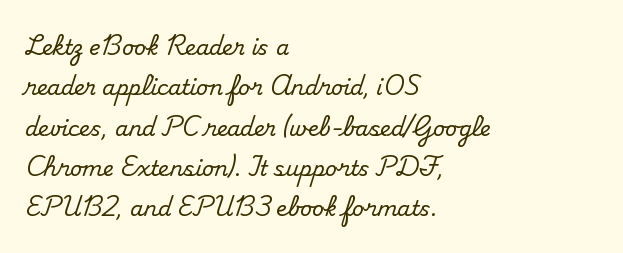
Here the glyphs are tracked normally, forming tight word shapes. Compared with a centered layout, this one pins lines to the left instead. Summary of vertical rhythm: relaxed, with wide interline spacing. The words here are not underlined.
